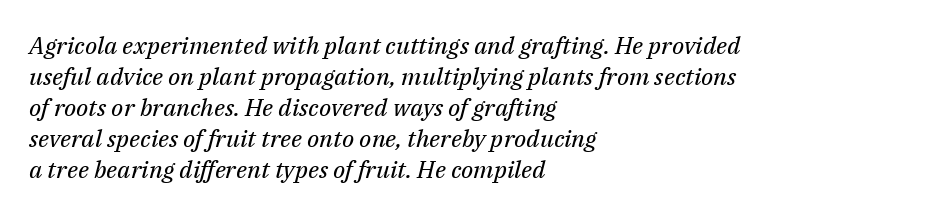
The image shows 24 px text type, italic (leaning right); set left-aligned, normal line spacing (1.29x), normal letter spacing, not underlined.
